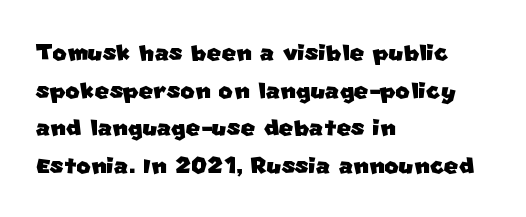
The image shows 31 px sans-serif type; set left-aligned, line spacing 1.21x, normal letter spacing, not underlined; low stroke contrast and a large x-height.
